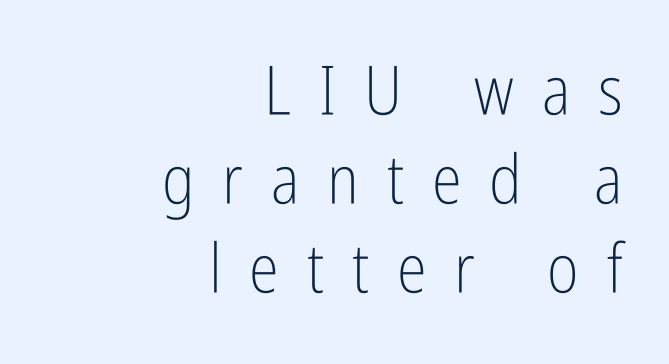
Q: Is the text bold? A: No.
Q: Is the text italic (slanted)? A: No, it is upright.
Q: Is the typeface a serif or a sans-serif typeface? A: Sans-serif.
Q: Is the text underlined? A: No.
Q: How is the paragraph aligned? A: Right-aligned.
Q: Is the spacing between letters normal or unusually wide? A: Unusually wide.
Q: Is the spacing between lines tight, normal or loose? A: Normal.
Q: Width (condensed, normal, or wide)? A: Condensed.
Q: Stroke contrast? A: Low.
Q: x-height? A: Medium.
Q: Monospaced? A: No.
